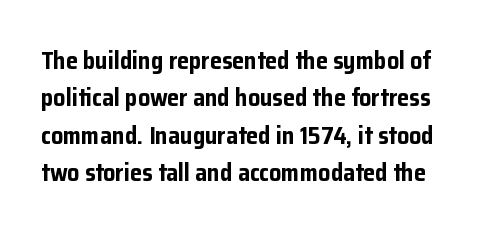
{"italic": "no", "bold": "yes", "underline": "no", "line_spacing": "normal", "line_spacing_ratio": 1.56, "letter_spacing": "normal", "letter_spacing_em": 0.0, "glyph_px": 24}
